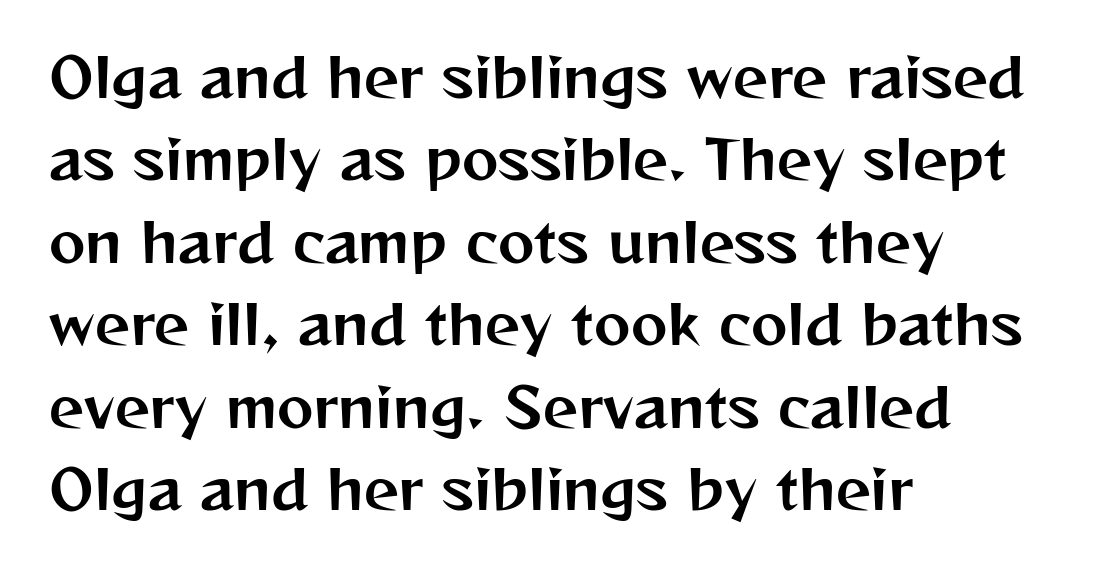
The image shows 55 px sans-serif type, upright; set left-aligned, normal line spacing (1.5x), normal letter spacing, not underlined; medium stroke contrast and a medium x-height.
